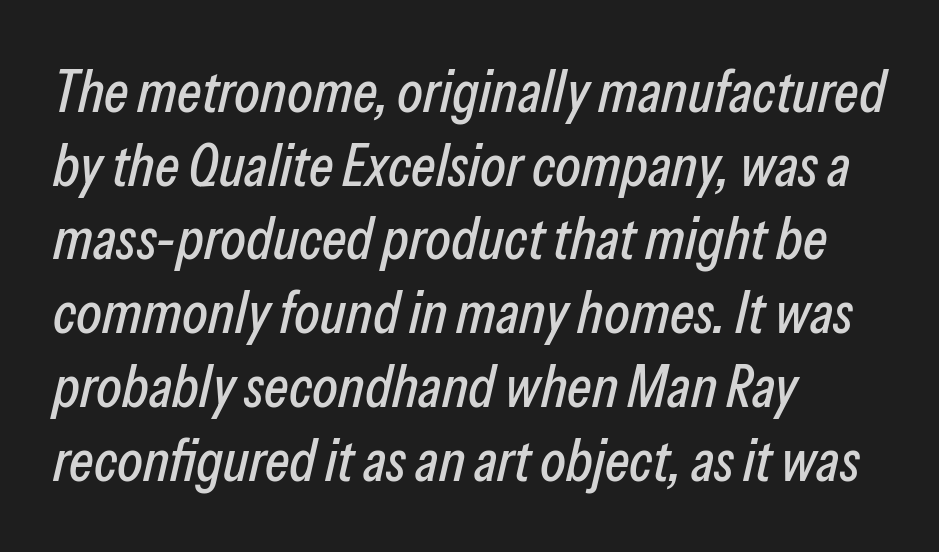
{"italic": "yes", "lean": "right", "slant_degrees": 13, "width": "condensed", "stroke_contrast": "low", "x_height": "medium", "monospaced": "no", "underline": "no", "align": "left", "line_spacing": "normal", "line_spacing_ratio": 1.25, "letter_spacing": "normal", "letter_spacing_em": 0.0, "glyph_px": 59}
